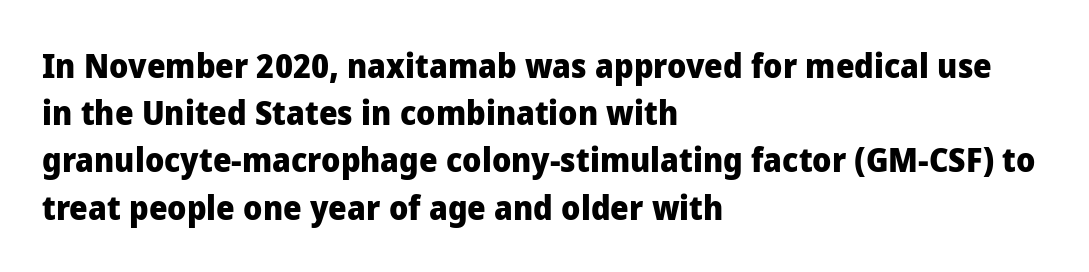
Q: Is the text bold? A: Yes.
Q: Is the text italic (slanted)? A: No, it is upright.
Q: Is the typeface a serif or a sans-serif typeface? A: Sans-serif.
Q: Is the text underlined? A: No.
Q: How is the paragraph aligned? A: Left-aligned.
Q: Is the spacing between letters normal or unusually wide? A: Normal.
Q: Is the spacing between lines tight, normal or loose? A: Normal.
Q: Width (condensed, normal, or wide)? A: Normal.
Q: Stroke contrast? A: Low.
Q: x-height? A: Medium.
Q: Monospaced? A: No.
